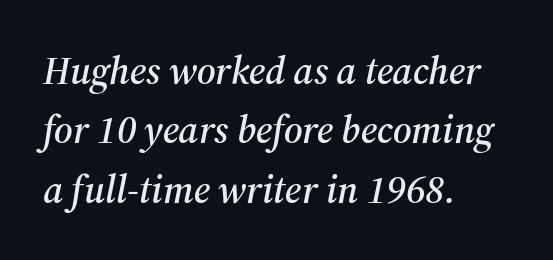
The image shows 39 px serif type, italic (leaning right); set left-aligned, normal line spacing (1.52x), normal letter spacing, not underlined; medium stroke contrast and a medium x-height.
